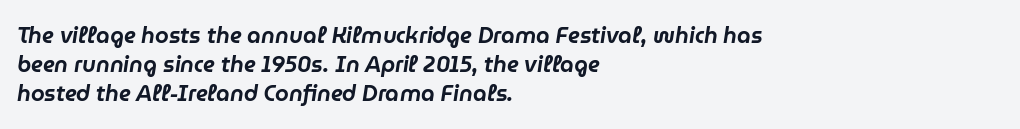
Nobody touched the tracking dial on this one. Type without underlining. Notice how descenders clear the ascenders below comfortably — that's standard leading. Notice how the passage keeps a crisp vertical edge on the left only. Does the lettering tilt? It does — this is italic.
